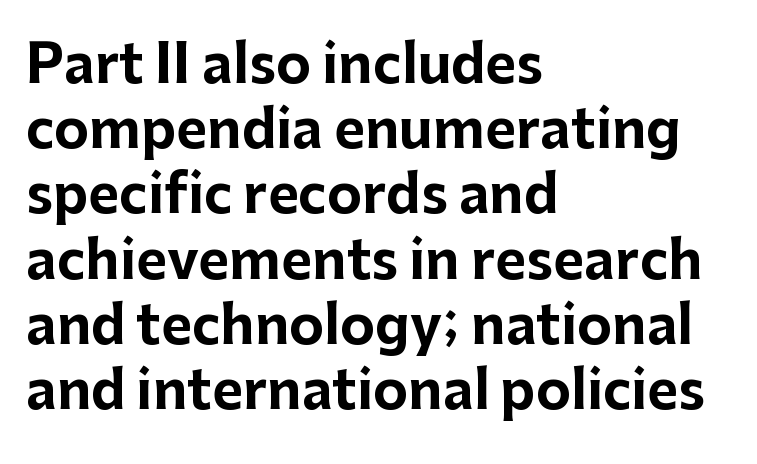
The image shows 53 px bold sans-serif type, upright; set left-aligned, line spacing 1.23x, normal letter spacing, not underlined; low stroke contrast and a medium x-height.
